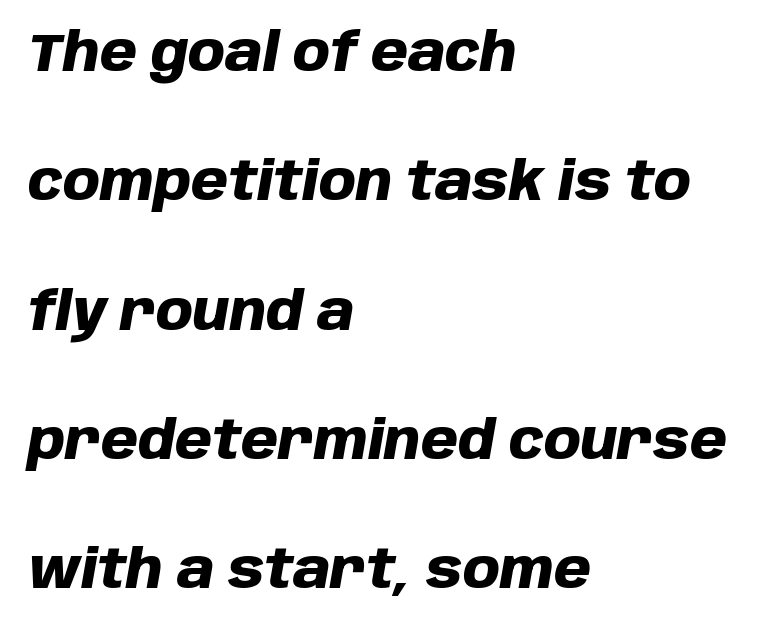
Q: Is the text bold? A: Yes.
Q: Is the text italic (slanted)? A: Yes, it leans right by about 10 degrees.
Q: Is the text underlined? A: No.
Q: How is the paragraph aligned? A: Left-aligned.
Q: Is the spacing between letters normal or unusually wide? A: Normal.
Q: Is the spacing between lines tight, normal or loose? A: Loose.
Q: Width (condensed, normal, or wide)? A: Normal.
Q: Stroke contrast? A: Low.
Q: x-height? A: Large.
Q: Monospaced? A: No.
